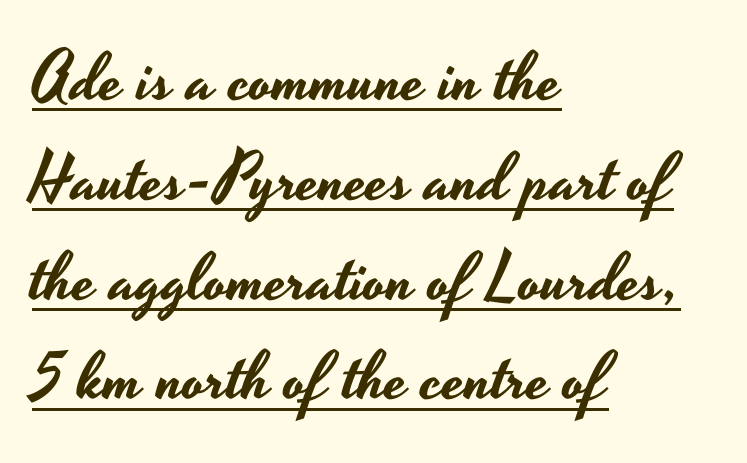
The characters display no serif detailing; their extremities are plain. Reading down the column, the eye jumps a familiar distance to each next line. All the whitespace from short lines collects on the right.
